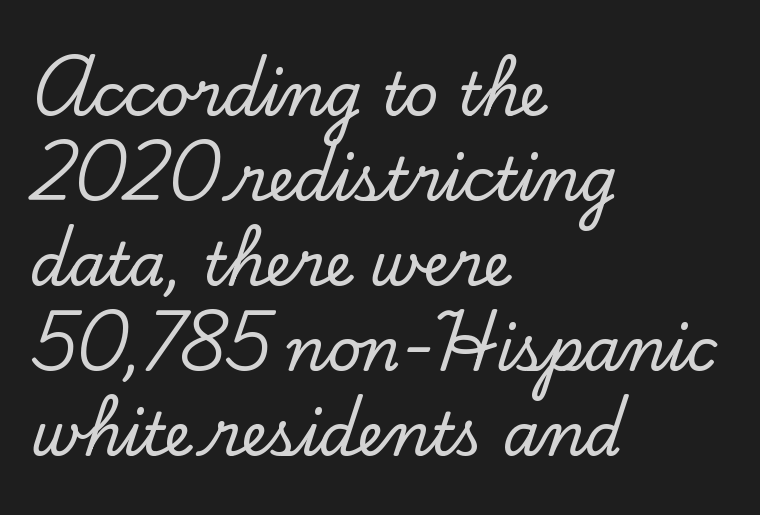
{"serif": "yes", "width": "normal", "stroke_contrast": "low", "x_height": "small", "monospaced": "no", "underline": "no", "align": "left", "line_spacing": "normal", "line_spacing_ratio": 1.44, "letter_spacing": "normal", "letter_spacing_em": 0.0, "glyph_px": 59}
